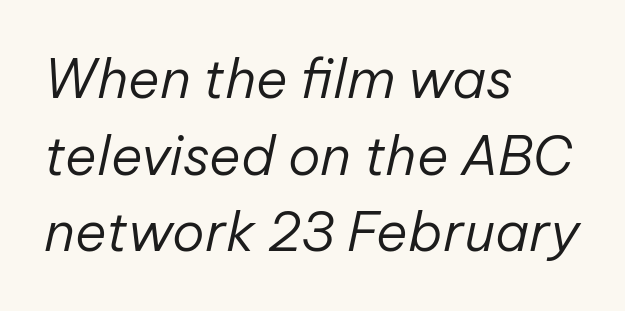
Q: Is the text bold? A: No.
Q: Is the text italic (slanted)? A: Yes, it leans right by about 12 degrees.
Q: Is the text underlined? A: No.
Q: How is the paragraph aligned? A: Left-aligned.
Q: Is the spacing between letters normal or unusually wide? A: Normal.
Q: Is the spacing between lines tight, normal or loose? A: Normal.
Q: Width (condensed, normal, or wide)? A: Normal.
Q: Stroke contrast? A: Low.
Q: x-height? A: Medium.
Q: Monospaced? A: No.
